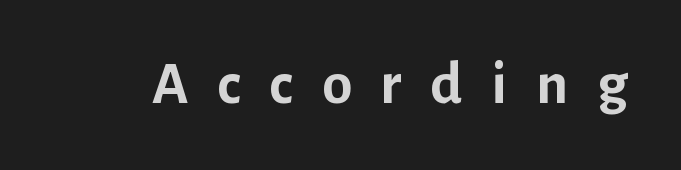
The image shows 61 px semibold sans-serif type, upright; set unusually wide letter spacing (+0.47 em), not underlined; low stroke contrast and a medium x-height.
